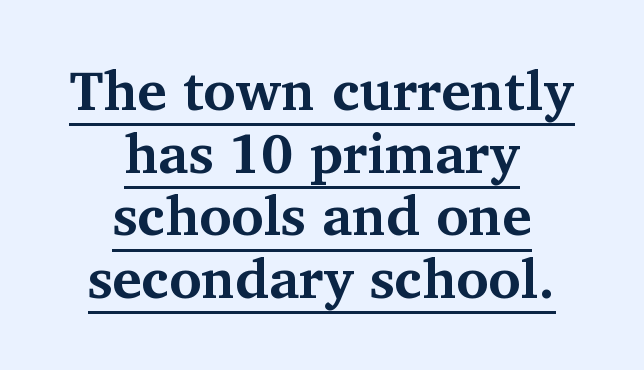
The image shows 55 px bold serif type, upright; set centered, tight line spacing (1.14x), normal letter spacing, underlined; medium stroke contrast and a medium x-height.
